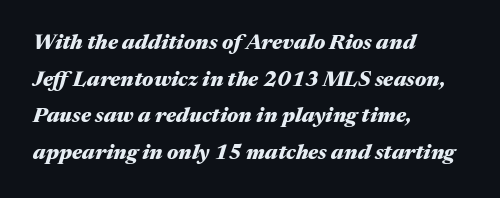
{"italic": "yes", "lean": "right", "slant_degrees": 17, "bold": "yes", "underline": "no", "align": "left", "line_spacing_ratio": 1.74, "letter_spacing": "normal", "letter_spacing_em": 0.0, "glyph_px": 21}
